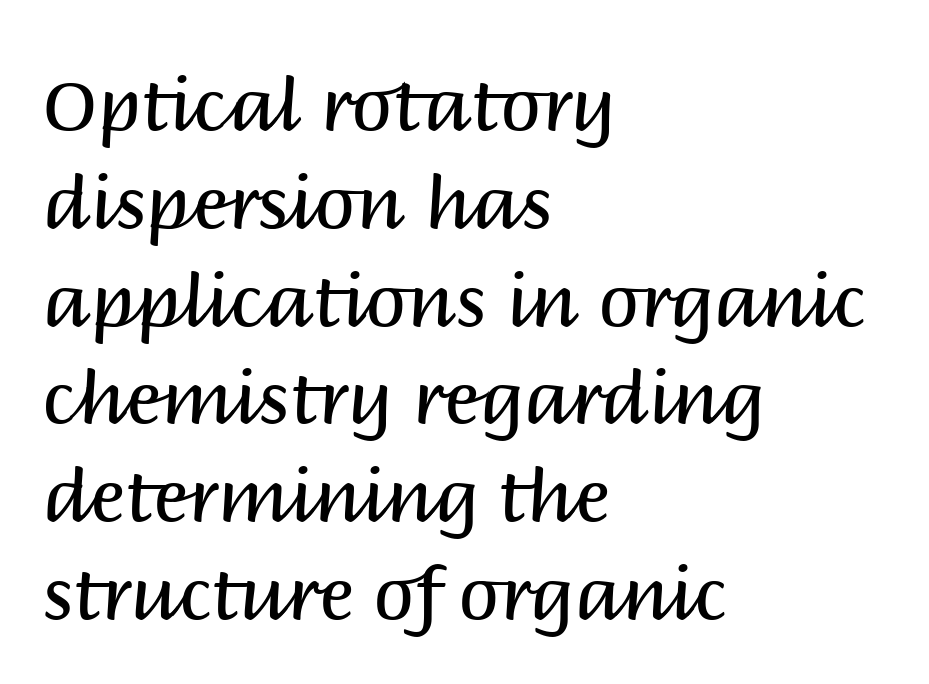
The image shows 73 px regular-weight sans-serif type; set left-aligned, normal line spacing (1.34x), normal letter spacing, not underlined; medium stroke contrast and a large x-height.
